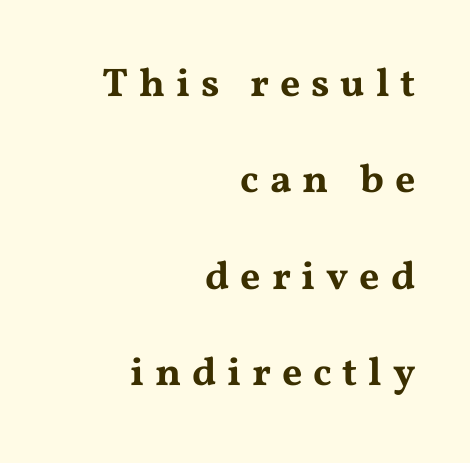
The image shows 40 px wide serif type, upright; set right-aligned, loose line spacing (2.41x), unusually wide letter spacing (+0.27 em), not underlined; medium stroke contrast and a medium x-height.
